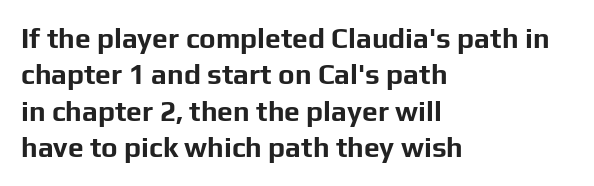
Has an underline been added? It has not. There is no visible air inserted between adjacent glyphs. The ragged edge is on the right, which tells us the setting is flush left. Look at the stroke-to-counter ratio: heavy, a bold. A sans-serif font was chosen for this passage.
